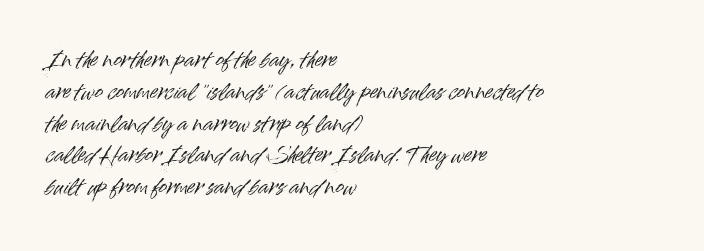
The image shows 20 px text type; set left-aligned, normal line spacing (1.59x), normal letter spacing, not underlined.
